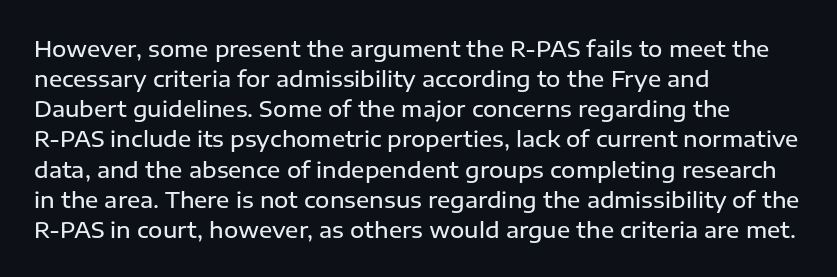
The image shows 22 px text type, upright; set left-aligned, normal line spacing (1.37x), normal letter spacing, not underlined.
